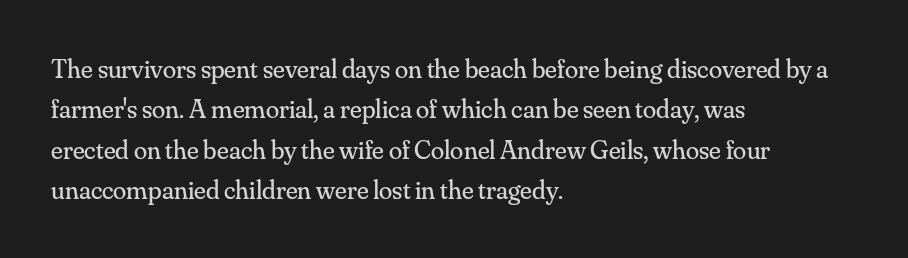
{"italic": "no", "bold": "no", "underline": "no", "align": "left", "line_spacing": "normal", "line_spacing_ratio": 1.5, "letter_spacing": "normal", "letter_spacing_em": 0.0, "glyph_px": 27}
